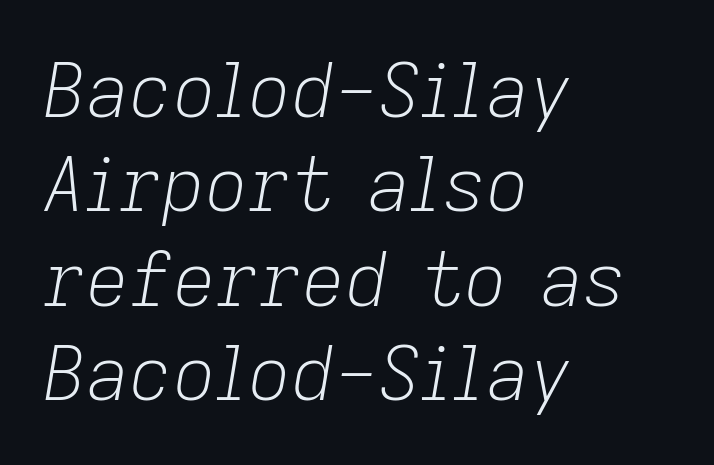
{"italic": "yes", "lean": "right", "slant_degrees": 9, "bold": "no", "weight": "light", "width": "normal", "stroke_contrast": "low", "x_height": "medium", "monospaced": "no", "underline": "no", "align": "left", "line_spacing": "normal", "line_spacing_ratio": 1.26, "letter_spacing": "normal", "letter_spacing_em": 0.0, "glyph_px": 75}
